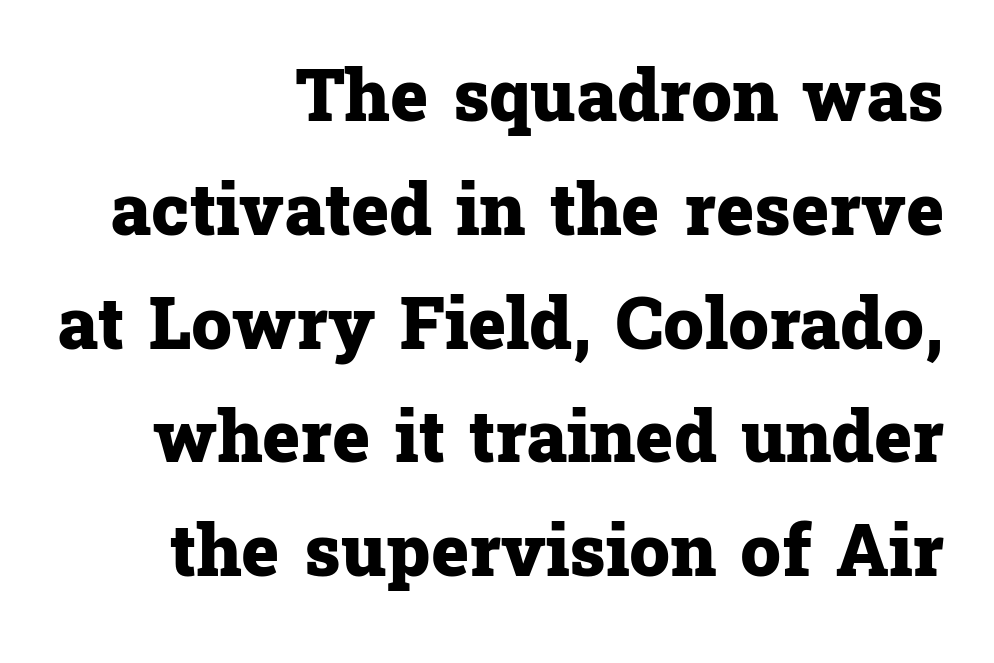
Q: Is the text bold? A: Yes.
Q: Is the text italic (slanted)? A: No, it is upright.
Q: Is the typeface a serif or a sans-serif typeface? A: Serif.
Q: Is the text underlined? A: No.
Q: How is the paragraph aligned? A: Right-aligned.
Q: Is the spacing between letters normal or unusually wide? A: Normal.
Q: Is the spacing between lines tight, normal or loose? A: Normal.
Q: Width (condensed, normal, or wide)? A: Normal.
Q: Stroke contrast? A: Low.
Q: x-height? A: Medium.
Q: Monospaced? A: No.
